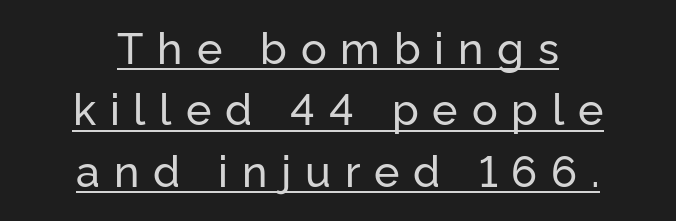
Caption: lettering with a line underneath. Leading: standard. The face used here is a sans, in the tradition of grotesques and geometrics. Between one letter and the next there's a generous, obvious gap. Is this a fixed-width face? No — the glyphs have proportional, varying widths.
